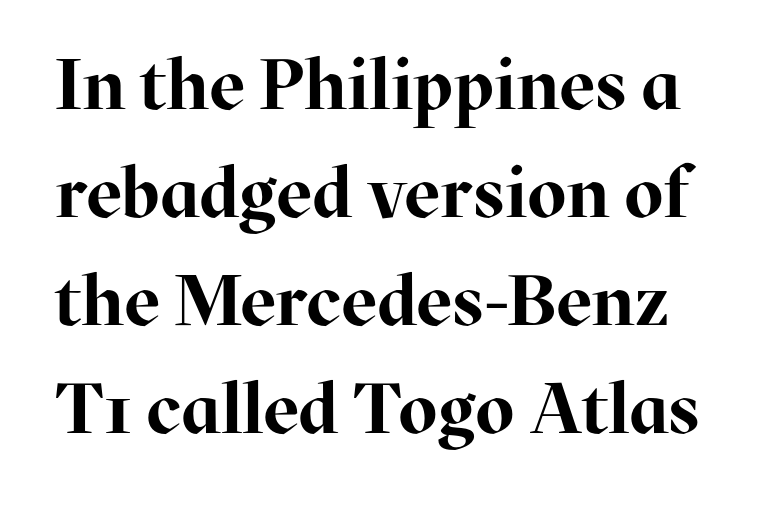
Q: Is the text bold? A: Yes.
Q: Is the text italic (slanted)? A: No, it is upright.
Q: Is the typeface a serif or a sans-serif typeface? A: Serif.
Q: Is the text underlined? A: No.
Q: Is the spacing between letters normal or unusually wide? A: Normal.
Q: Is the spacing between lines tight, normal or loose? A: Normal.
Q: Width (condensed, normal, or wide)? A: Normal.
Q: Stroke contrast? A: High.
Q: x-height? A: Medium.
Q: Monospaced? A: No.
